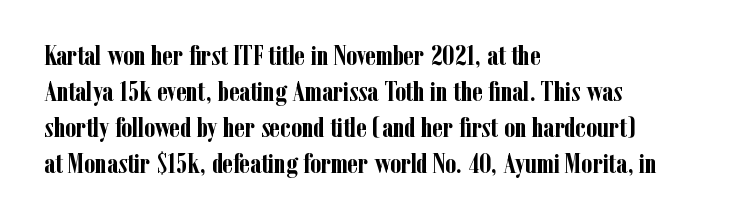
Q: Is the text bold? A: Yes.
Q: Is the text italic (slanted)? A: No, it is upright.
Q: Is the typeface a serif or a sans-serif typeface? A: Serif.
Q: Is the text underlined? A: No.
Q: How is the paragraph aligned? A: Left-aligned.
Q: Is the spacing between letters normal or unusually wide? A: Normal.
Q: Is the spacing between lines tight, normal or loose? A: Normal.
Q: Width (condensed, normal, or wide)? A: Condensed.
Q: Stroke contrast? A: Low.
Q: x-height? A: Medium.
Q: Monospaced? A: No.
